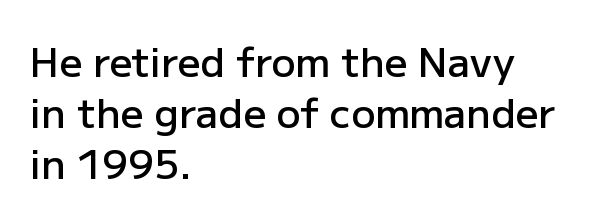
{"serif": "no", "italic": "no", "bold": "semi", "weight": "semibold", "width": "normal", "stroke_contrast": "low", "x_height": "medium", "monospaced": "no", "underline": "no", "align": "left", "line_spacing": "normal", "line_spacing_ratio": 1.28, "letter_spacing": "normal", "letter_spacing_em": 0.0, "glyph_px": 40}
